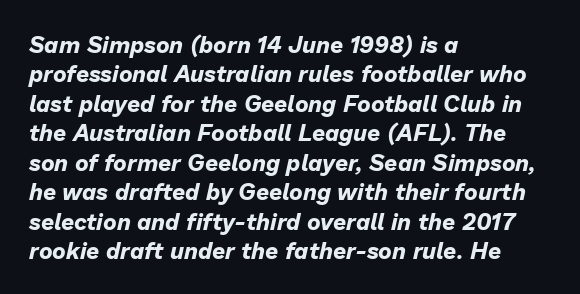
Glance below the letters and you will spot only blank space. Tracking here is standard; glyphs follow each other at the usual distance. Leading matches the norm, producing a regular column. These lines were composed using italics.
